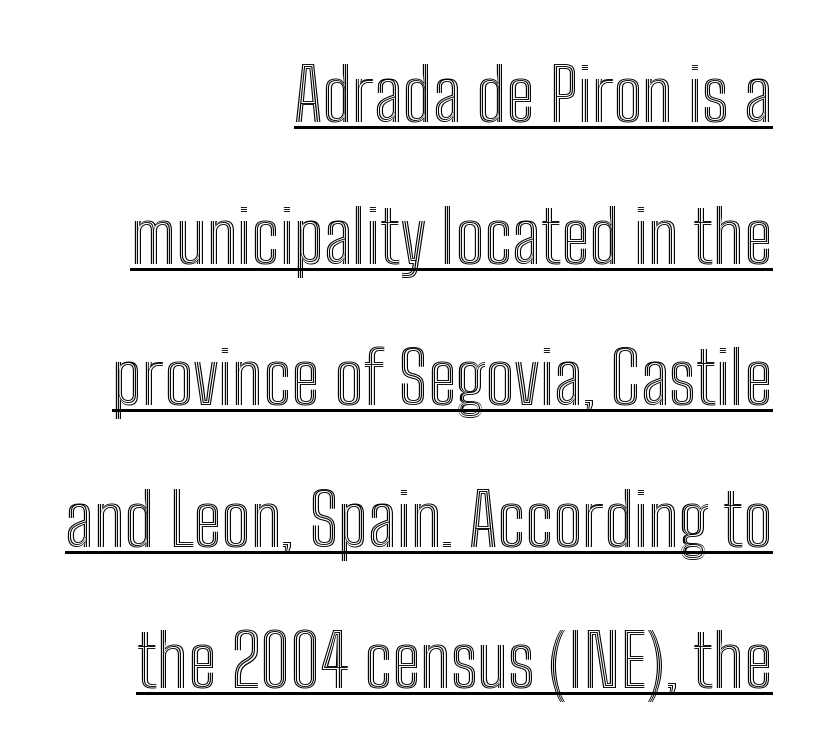
A typesetter would call this leading open, well beyond the default. Character widths vary here, with narrow letters taking less room than wide ones. The ragged edge is on the left, which tells us the setting is flush right. Ascenders rise straight up at ninety degrees. Here the glyphs are tracked normally, forming tight word shapes.
